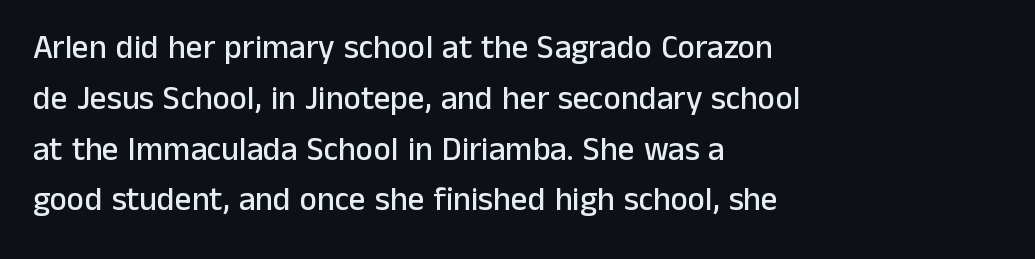
{"serif": "no", "italic": "no", "width": "normal", "stroke_contrast": "low", "x_height": "medium", "monospaced": "no", "underline": "no", "align": "left", "line_spacing": "normal", "line_spacing_ratio": 1.54, "letter_spacing": "normal", "letter_spacing_em": 0.0, "glyph_px": 33}
